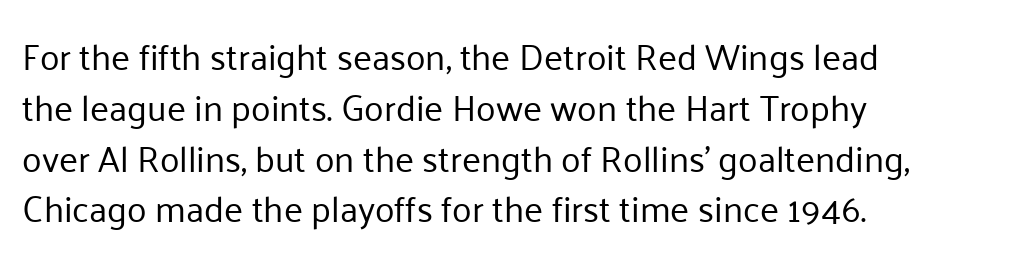
Weight: in the light-to-regular range. Posture: vertical. Each letter's strokes conclude bluntly, with no projecting serifs. Words appear dense and cohesive because spacing is normal.
